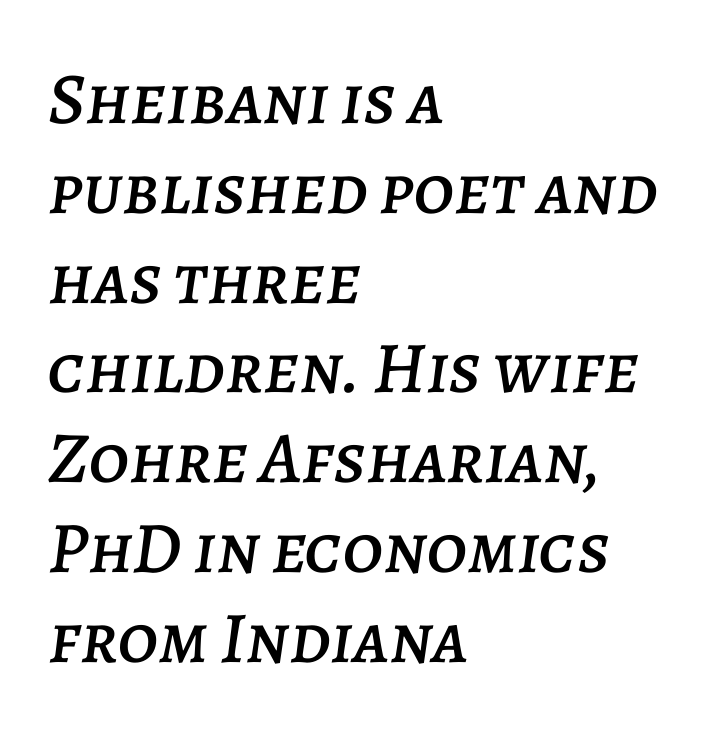
Spacing verdict: proportional, widths tailored to each character. Compared with ordinary roman type, these characters are visibly tilted. A clean baseline with only descenders dipping below it. Between one letter and the next there's only the usual sliver of space.
